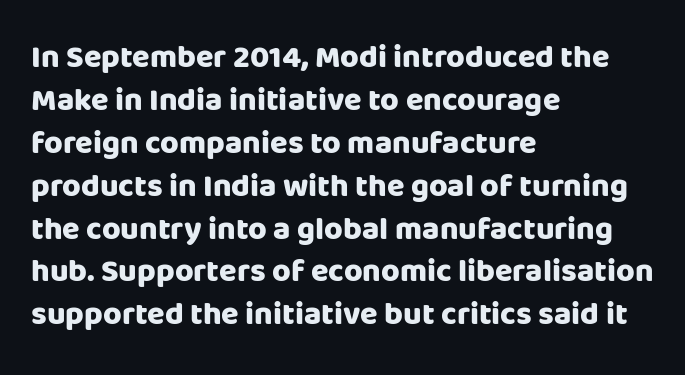
Q: Is the text bold? A: Yes.
Q: Is the text italic (slanted)? A: No, it is upright.
Q: Is the typeface a serif or a sans-serif typeface? A: Sans-serif.
Q: Is the text underlined? A: No.
Q: How is the paragraph aligned? A: Left-aligned.
Q: Is the spacing between letters normal or unusually wide? A: Normal.
Q: Is the spacing between lines tight, normal or loose? A: Normal.
Q: Width (condensed, normal, or wide)? A: Normal.
Q: Stroke contrast? A: Low.
Q: x-height? A: Large.
Q: Monospaced? A: No.
